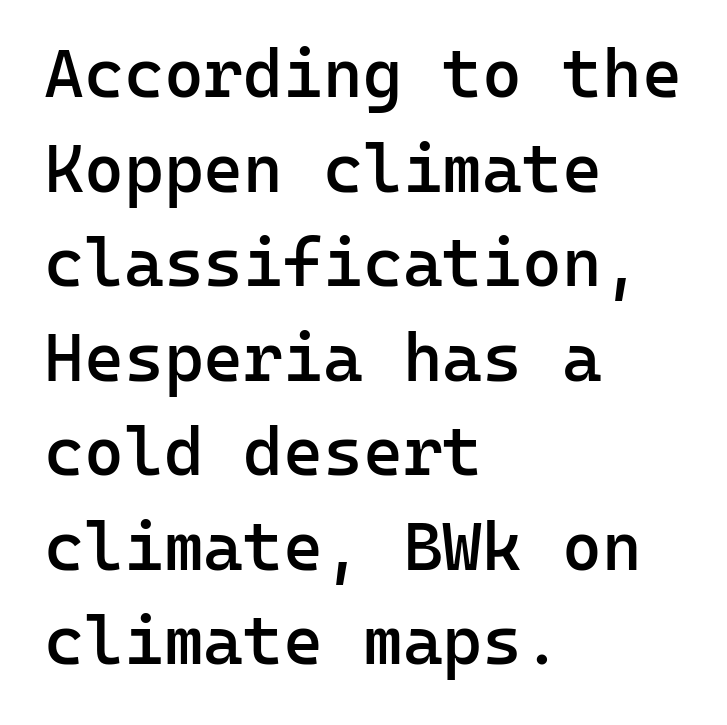
Is there much room between lines? A standard amount, neither cramped nor airy. Check where the strokes stop: nothing finishes them off — pure sans. No extra tracking has been applied to these lines. Monospaced: the letters line up in strict vertical columns. Characters remain perfectly vertical along every line. Type without underlining.
